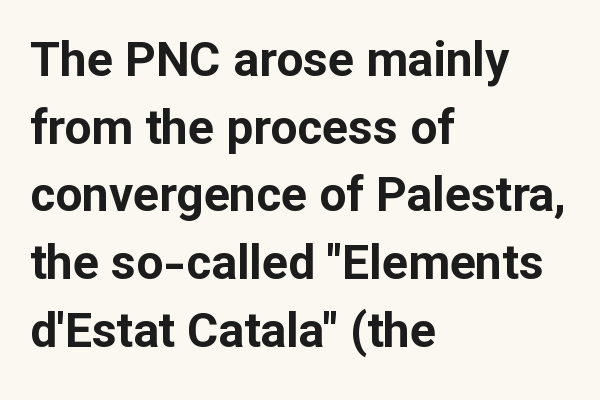
The image shows 48 px bold sans-serif type, upright; set left-aligned, normal line spacing (1.41x), normal letter spacing, not underlined; low stroke contrast and a medium x-height.
